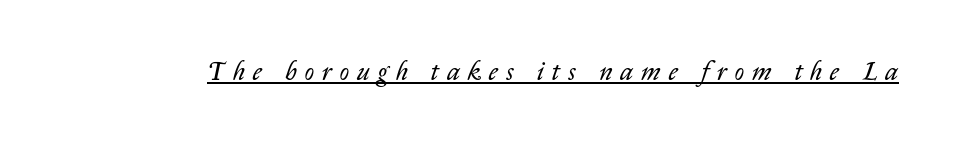
Characters follow at a spacing far wider than the type designer built in. A rule runs beneath these lines of type. The strokes carry an ordinary text weight at most. Every character sits at an angle, as italics do.
